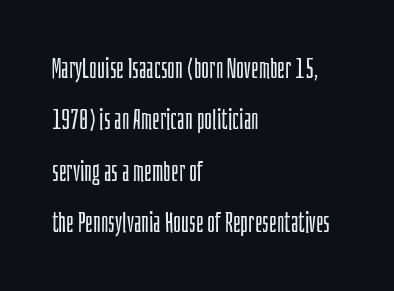
The image shows 27 px text type, upright; set left-aligned, loose line spacing (1.9x), normal letter spacing, not underlined.
